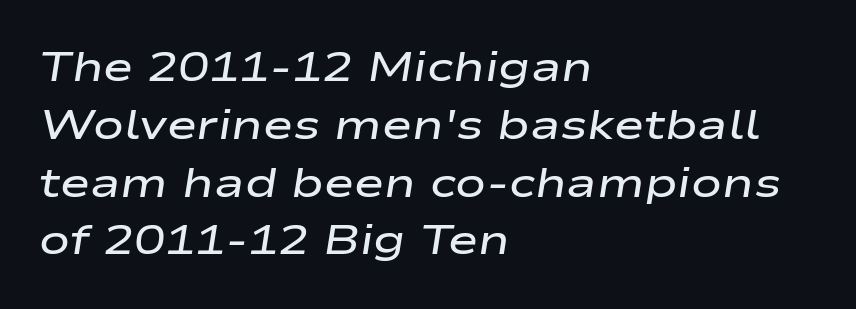
The horizontal fit of the characters is conventional and even. Reading down the column, the eye jumps a familiar distance to each next line. No word sits above an underline. Students, this is semibold: more ink than regular, less than bold. Notice how the passage keeps a crisp vertical edge on the left only. Designer's note — italics engaged.
